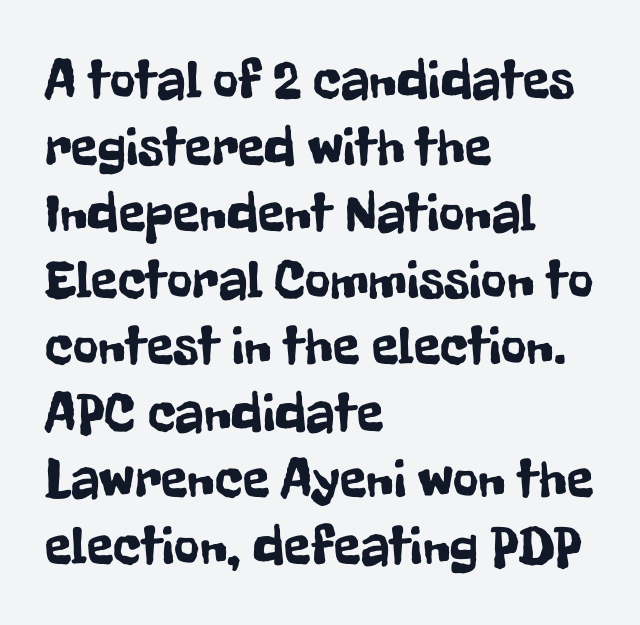
The image shows 55 px condensed sans-serif type, upright; set left-aligned, line spacing 1.21x, normal letter spacing, not underlined; low stroke contrast and a medium x-height.
